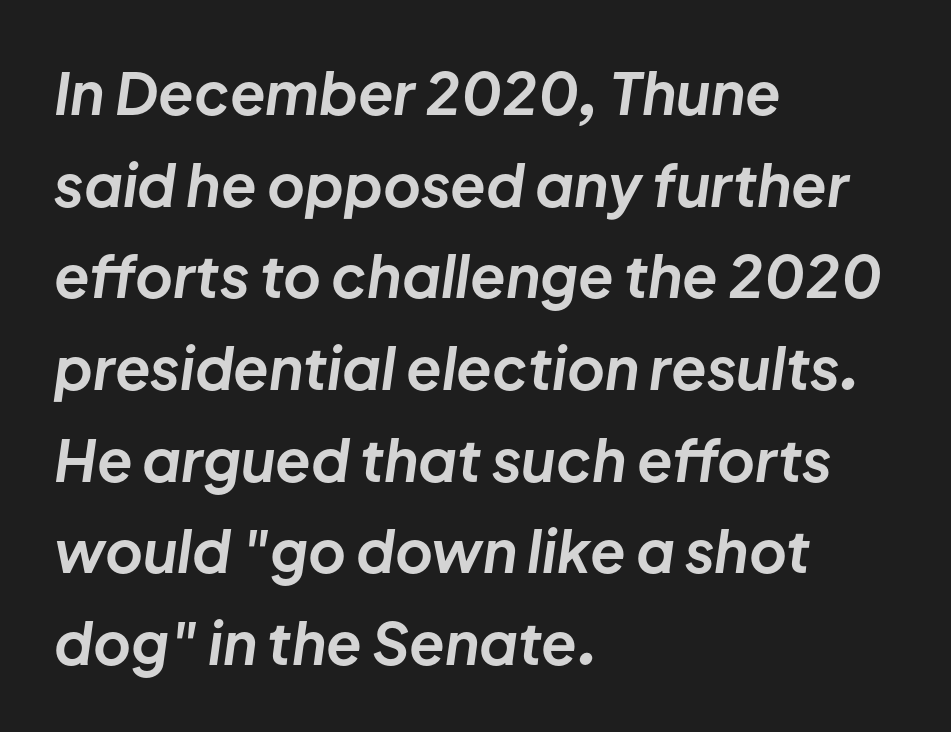
Is the type bold? Yes — the strokes are clearly thick and heavy. Anything drawn beneath the words? Only blank space. Think of a printed novel: that variable character pitch is what you see here. What's the leading like? Ordinary, nothing unusual.
